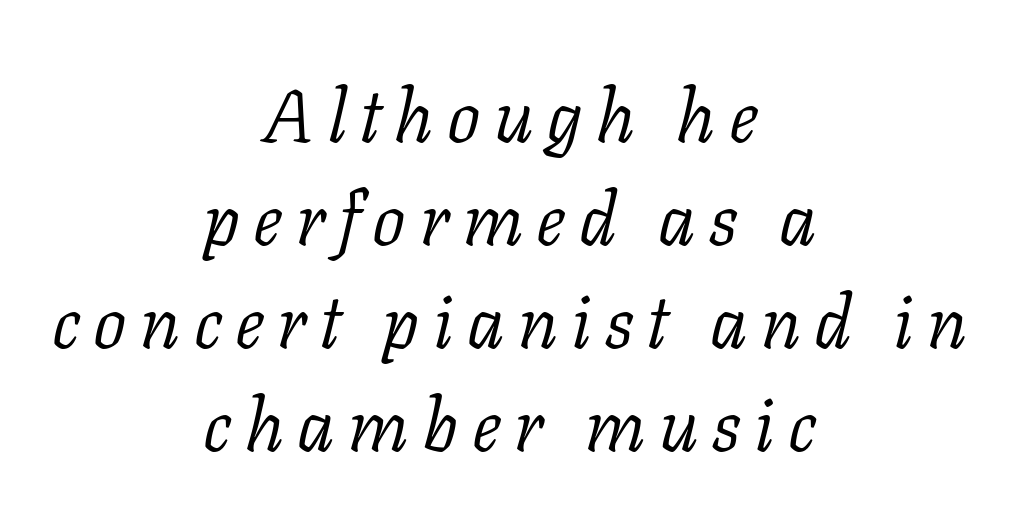
Q: Is the text bold? A: No.
Q: Is the text italic (slanted)? A: Yes, it leans right by about 11 degrees.
Q: Is the typeface a serif or a sans-serif typeface? A: Serif.
Q: Is the text underlined? A: No.
Q: How is the paragraph aligned? A: Centered.
Q: Is the spacing between lines tight, normal or loose? A: Normal.
Q: Width (condensed, normal, or wide)? A: Normal.
Q: Stroke contrast? A: Low.
Q: x-height? A: Medium.
Q: Monospaced? A: No.
